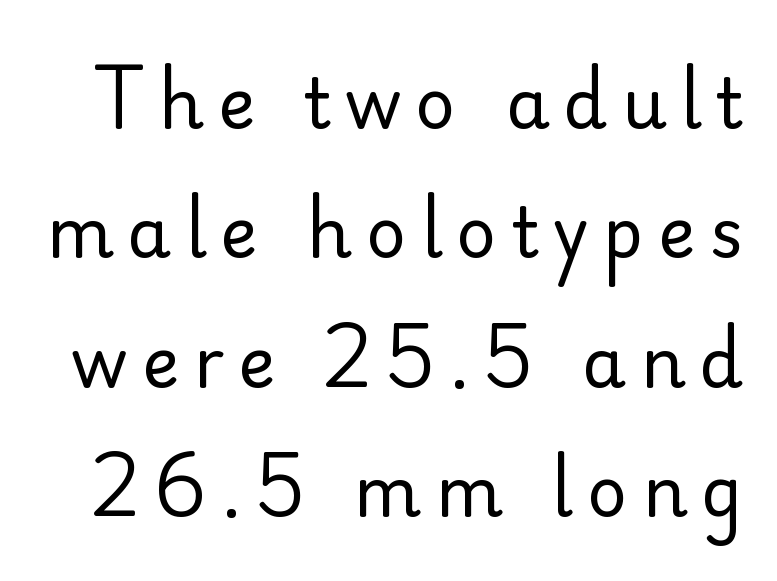
Q: Is the text bold? A: No.
Q: Is the text italic (slanted)? A: No, it is upright.
Q: Is the typeface a serif or a sans-serif typeface? A: Sans-serif.
Q: Is the text underlined? A: No.
Q: Is the spacing between letters normal or unusually wide? A: Unusually wide.
Q: Width (condensed, normal, or wide)? A: Normal.
Q: Stroke contrast? A: Low.
Q: x-height? A: Small.
Q: Monospaced? A: No.
